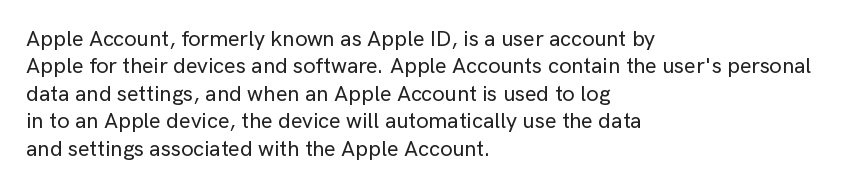
Q: Is the text italic (slanted)? A: No, it is upright.
Q: Is the text underlined? A: No.
Q: How is the paragraph aligned? A: Left-aligned.
Q: Is the spacing between letters normal or unusually wide? A: Normal.
Q: Is the spacing between lines tight, normal or loose? A: Normal.
